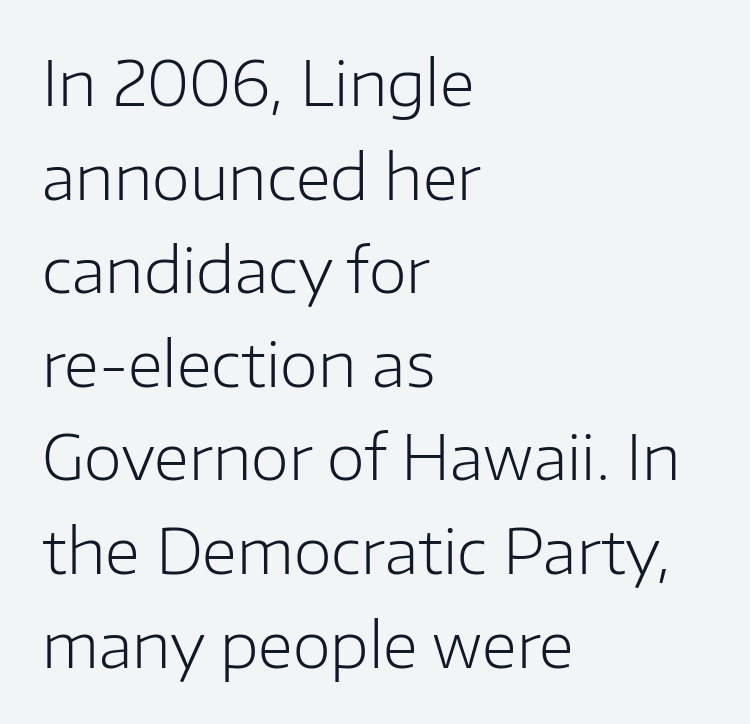
Line beginnings align vertically; line endings do not. Think of a printed novel: that variable character pitch is what you see here. Underline: absent. A typesetter would mark this as roman, not italic. This sample uses a sans-serif face.
